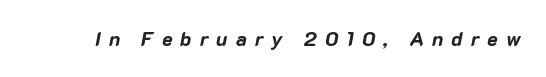
Q: Is the text bold? A: Yes.
Q: Is the text italic (slanted)? A: Yes, it leans right by about 10 degrees.
Q: Is the text underlined? A: No.
Q: Is the spacing between letters normal or unusually wide? A: Unusually wide.
